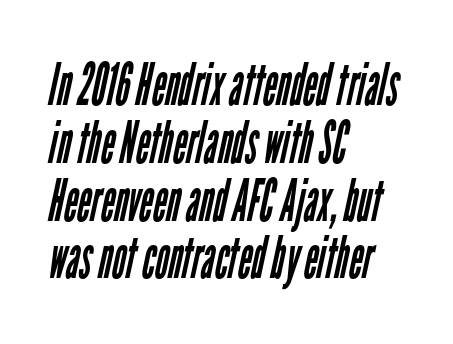
{"serif": "no", "bold": "no", "weight": "regular", "width": "condensed", "stroke_contrast": "low", "x_height": "medium", "monospaced": "no", "underline": "no", "align": "left", "line_spacing": "tight", "line_spacing_ratio": 0.98, "letter_spacing": "normal", "letter_spacing_em": 0.0, "glyph_px": 59}
